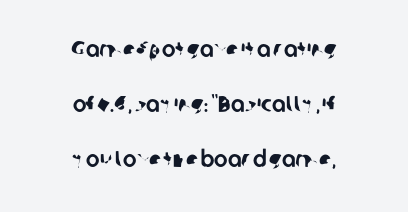
{"underline": "no", "align": "center", "line_spacing": "loose", "line_spacing_ratio": 2.39, "letter_spacing": "normal", "letter_spacing_em": 0.0, "glyph_px": 23}
